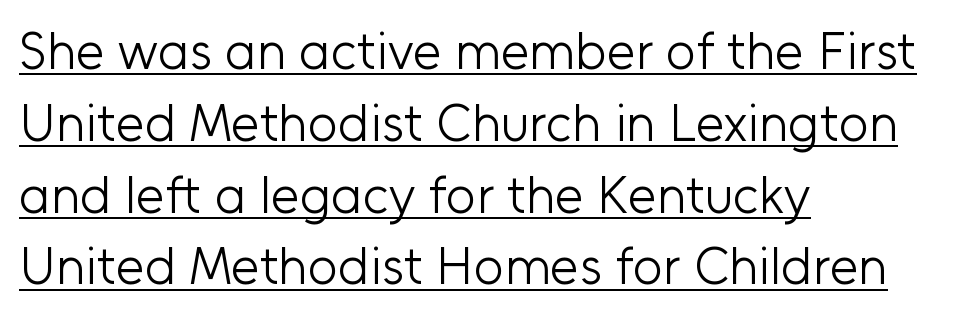
Does a line run under the words? Yes, clearly. The rag falls on the right side of this text block. Vertical spacing — default. Words appear dense and cohesive because spacing is normal. Every stem runs plumb, perpendicular to the baseline. The text was rendered using a sans face with plain stroke endings.
